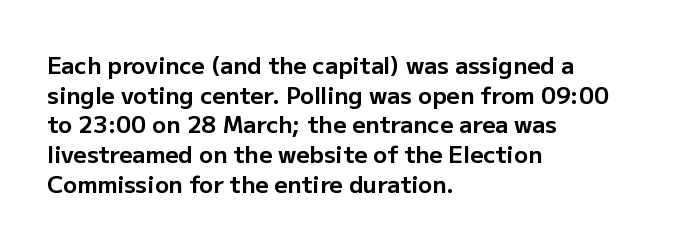
{"italic": "no", "bold": "yes", "underline": "no", "align": "left", "line_spacing": "normal", "line_spacing_ratio": 1.29, "letter_spacing": "normal", "letter_spacing_em": 0.0, "glyph_px": 23}
